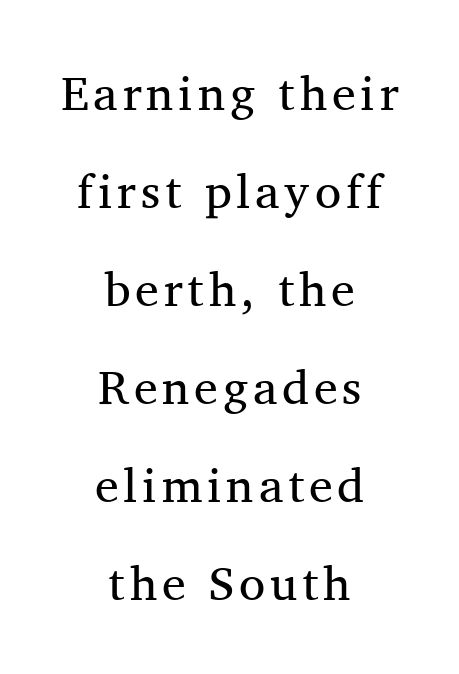
The image shows 48 px regular-weight serif type, upright; set centered, loose line spacing (2.04x), not underlined; medium stroke contrast and a medium x-height.
